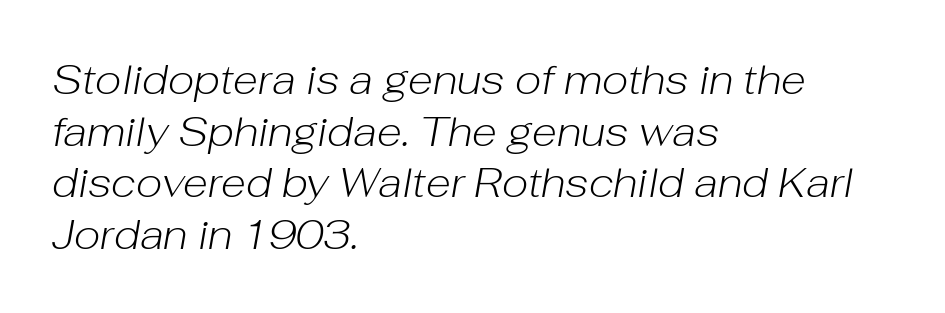
{"italic": "yes", "lean": "right", "slant_degrees": 10, "bold": "no", "weight": "light", "width": "normal", "stroke_contrast": "low", "x_height": "medium", "monospaced": "no", "underline": "no", "align": "left", "line_spacing": "normal", "line_spacing_ratio": 1.26, "letter_spacing": "normal", "letter_spacing_em": 0.0, "glyph_px": 41}
